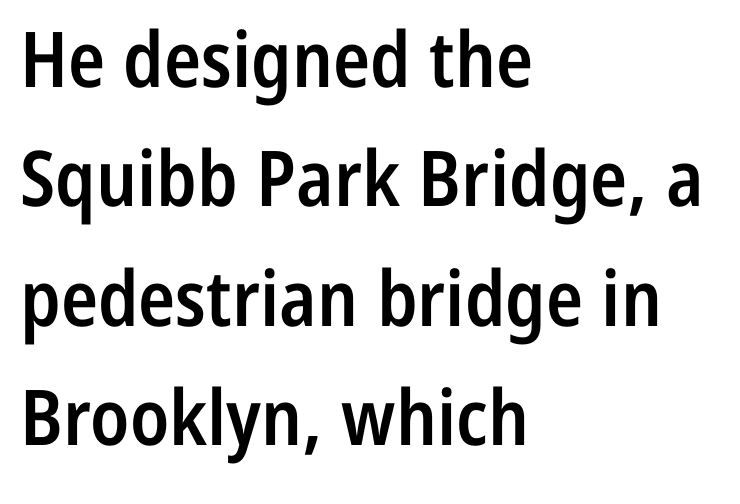
The image shows 77 px semibold, condensed sans-serif type, upright; set left-aligned, normal line spacing (1.55x), normal letter spacing, not underlined; low stroke contrast and a medium x-height.
